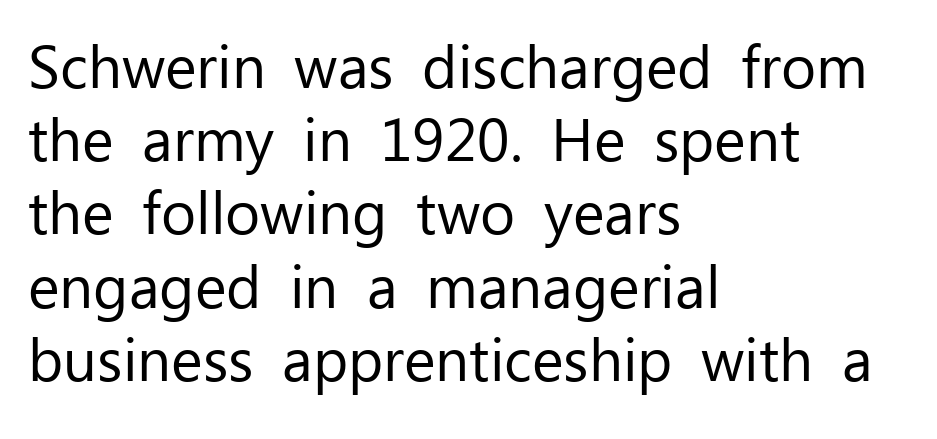
The image shows 60 px regular-weight sans-serif type, upright; set left-aligned, line spacing 1.22x, normal letter spacing, not underlined; low stroke contrast and a medium x-height.
